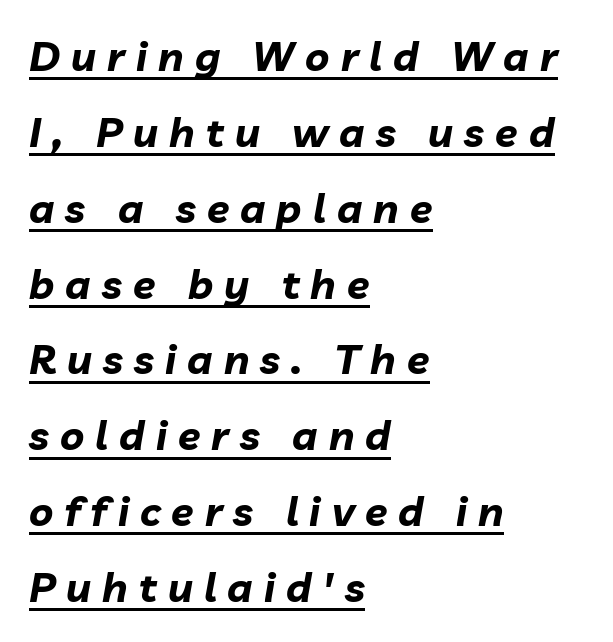
Q: Is the text bold? A: Yes.
Q: Is the text italic (slanted)? A: Yes, it leans right by about 10 degrees.
Q: Is the text underlined? A: Yes.
Q: How is the paragraph aligned? A: Left-aligned.
Q: Is the spacing between letters normal or unusually wide? A: Unusually wide.
Q: Width (condensed, normal, or wide)? A: Normal.
Q: Stroke contrast? A: Low.
Q: x-height? A: Medium.
Q: Monospaced? A: No.
